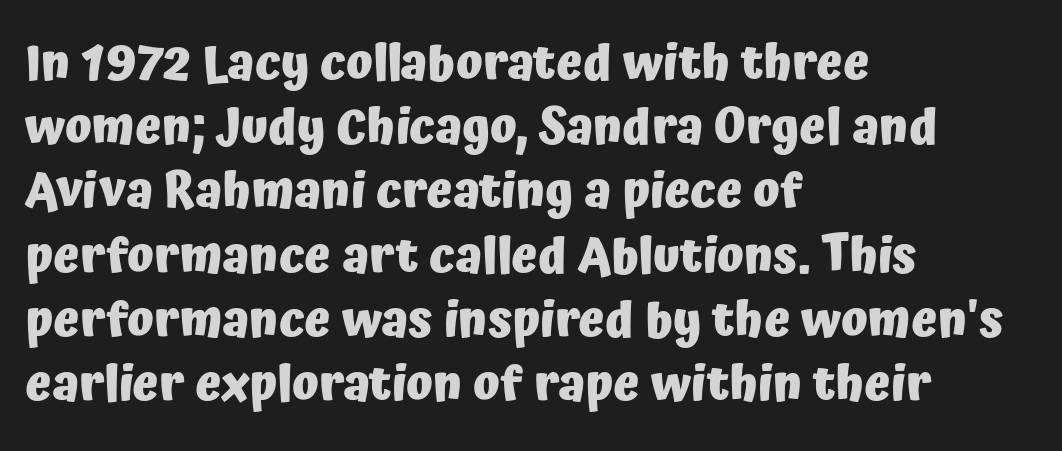
The image shows 49 px heavy sans-serif type, upright; set left-aligned, normal line spacing (1.31x), normal letter spacing, not underlined; low stroke contrast and a medium x-height.
